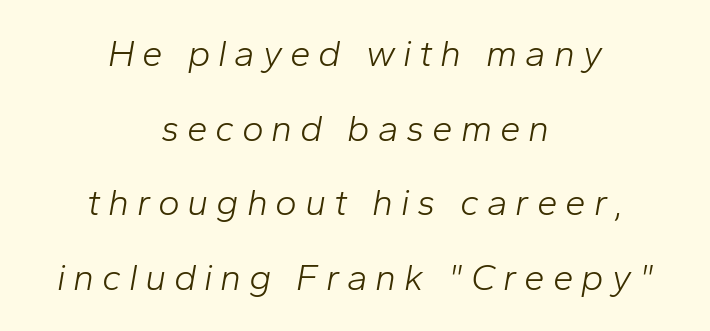
The image shows 37 px light type, italic (leaning right); set centered, loose line spacing (2.02x), unusually wide letter spacing (+0.21 em), not underlined; low stroke contrast and a medium x-height.
